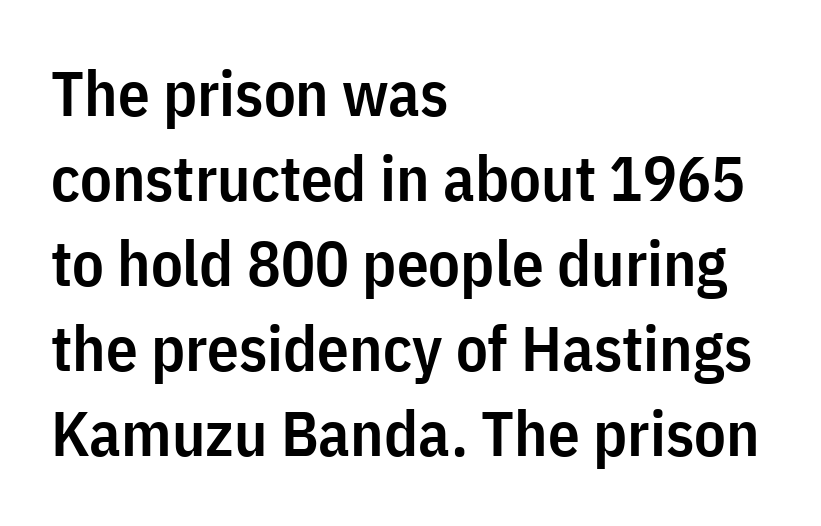
{"serif": "no", "italic": "no", "bold": "semi", "weight": "semibold", "width": "condensed", "stroke_contrast": "low", "x_height": "medium", "monospaced": "no", "underline": "no", "align": "left", "line_spacing": "normal", "line_spacing_ratio": 1.35, "letter_spacing": "normal", "letter_spacing_em": 0.0, "glyph_px": 63}
